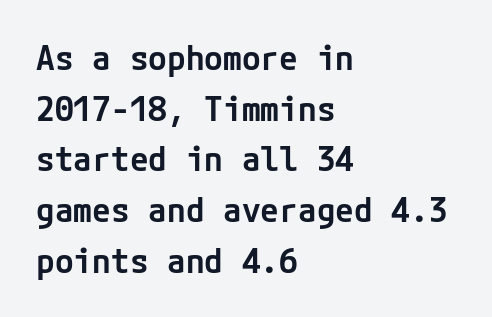
Q: Is the text bold? A: Semi-bold.
Q: Is the text italic (slanted)? A: No, it is upright.
Q: Is the typeface a serif or a sans-serif typeface? A: Sans-serif.
Q: Is the text underlined? A: No.
Q: How is the paragraph aligned? A: Left-aligned.
Q: Is the spacing between letters normal or unusually wide? A: Normal.
Q: Is the spacing between lines tight, normal or loose? A: Normal.
Q: Width (condensed, normal, or wide)? A: Normal.
Q: Stroke contrast? A: Low.
Q: x-height? A: Medium.
